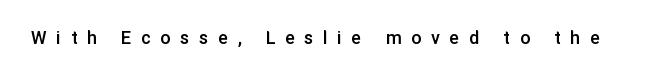
Q: Is the text bold? A: Semi-bold.
Q: Is the text italic (slanted)? A: No, it is upright.
Q: Is the text underlined? A: No.
Q: Is the spacing between letters normal or unusually wide? A: Unusually wide.
